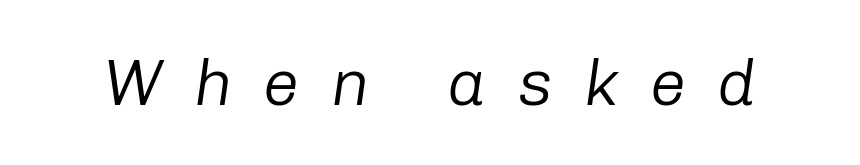
Tracking value appears strongly positive — letters spread wide. A light-to-regular cut is what we see here. Slant detected: the letters are inclined. Do the characters align in a grid? No, the font is proportional. Clear beneath every line of the passage.
